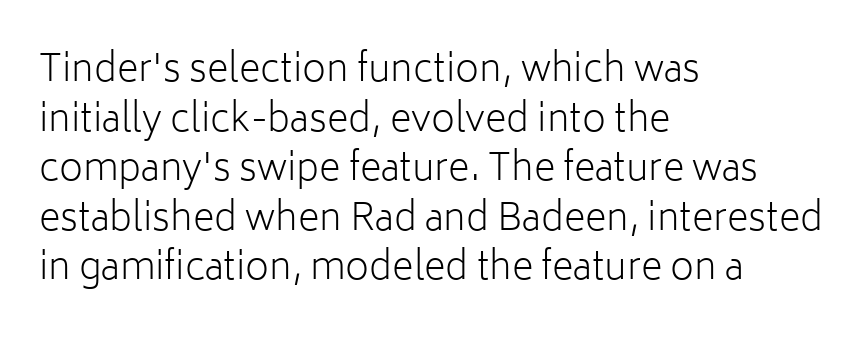
The image shows 37 px light sans-serif type, upright; set left-aligned, normal line spacing (1.34x), normal letter spacing, not underlined; low stroke contrast and a medium x-height.
